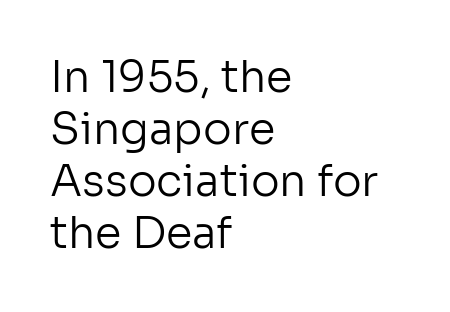
Q: Is the text bold? A: No.
Q: Is the text italic (slanted)? A: No, it is upright.
Q: Is the typeface a serif or a sans-serif typeface? A: Sans-serif.
Q: Is the text underlined? A: No.
Q: How is the paragraph aligned? A: Left-aligned.
Q: Is the spacing between letters normal or unusually wide? A: Normal.
Q: Width (condensed, normal, or wide)? A: Normal.
Q: Stroke contrast? A: Low.
Q: x-height? A: Medium.
Q: Monospaced? A: No.
